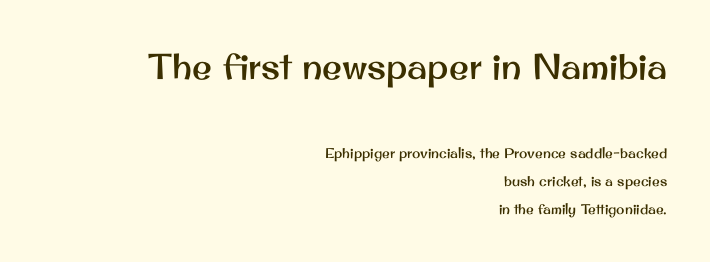
The image shows 36 px sans-serif type, upright; set right-aligned, loose line spacing (2.01x), normal letter spacing, not underlined; the first (top) block is 2.57x larger; medium stroke contrast and a small x-height.
